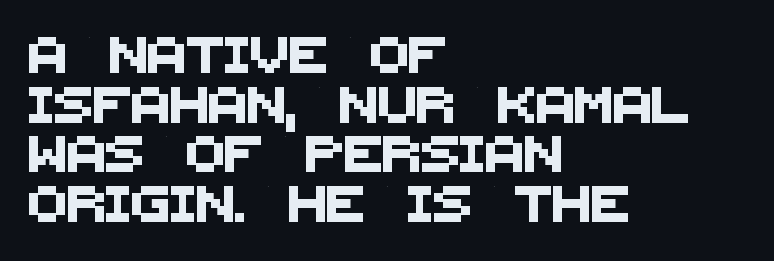
Q: Is the typeface a serif or a sans-serif typeface? A: Sans-serif.
Q: Is the text underlined? A: No.
Q: How is the paragraph aligned? A: Left-aligned.
Q: Is the spacing between letters normal or unusually wide? A: Normal.
Q: Is the spacing between lines tight, normal or loose? A: Normal.
Q: Width (condensed, normal, or wide)? A: Normal.
Q: Stroke contrast? A: Medium.
Q: x-height? A: Large.
Q: Monospaced? A: No.
